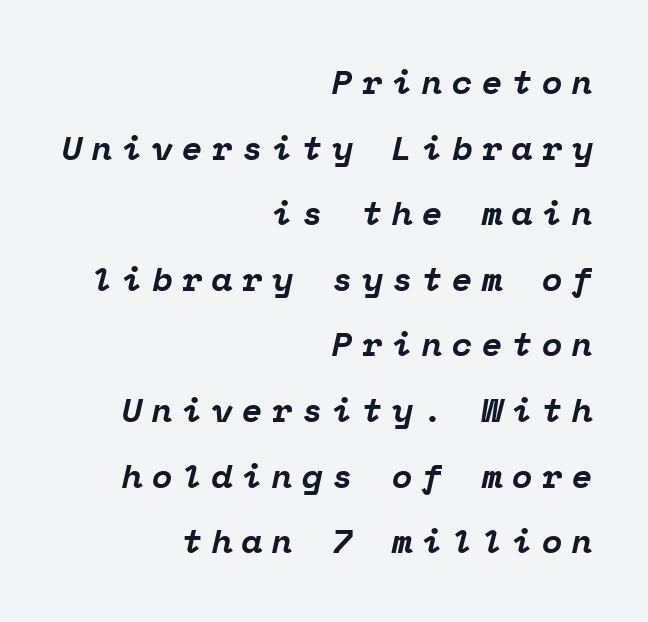
Notice the wide empty band between every row — that's loose leading. Check the space under the baseline: it is left empty. Caption: multi-line text, flush right, ragged left. Serifs: yes, visible at the terminals of the letterforms.
